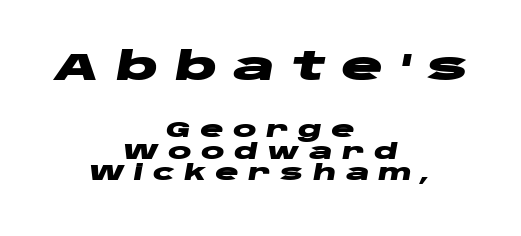
{"italic": "yes", "lean": "right", "slant_degrees": 10, "bold": "yes", "weight": "heavy", "width": "wide", "stroke_contrast": "low", "x_height": "large", "monospaced": "no", "underline": "no", "align": "center", "line_spacing": "tight", "line_spacing_ratio": 0.99, "letter_spacing": "wide", "letter_spacing_em": 0.42, "larger_block": "first", "size_ratio": 1.77, "glyph_px": 39}
